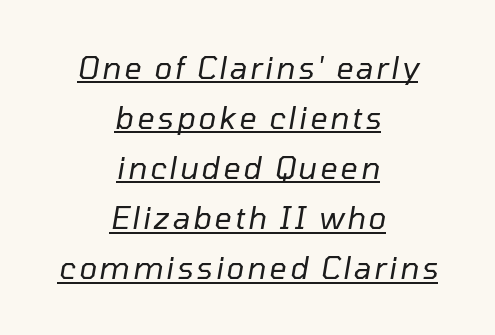
The image shows 30 px regular-weight type, italic (leaning right); set centered, normal line spacing (1.67x), underlined; low stroke contrast and a medium x-height.
